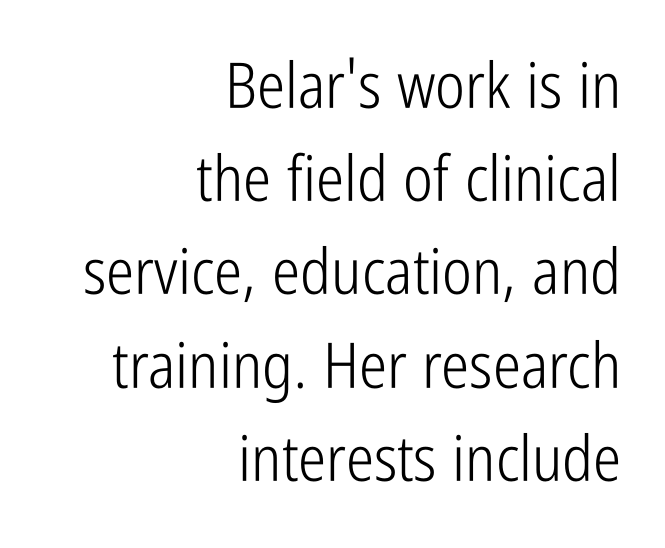
The image shows 63 px light, condensed sans-serif type, upright; set right-aligned, normal line spacing (1.48x), normal letter spacing, not underlined; low stroke contrast and a medium x-height.
